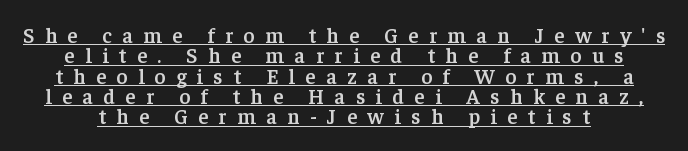
A fair bit of extra ink — the face is semibold, not bold. Vertically, the passage feels compressed, each row crowding the next. What stands out about the letter spacing? Its width — letters are far apart. Style check: upright. Check the space under the baseline: a stroke is drawn there.
